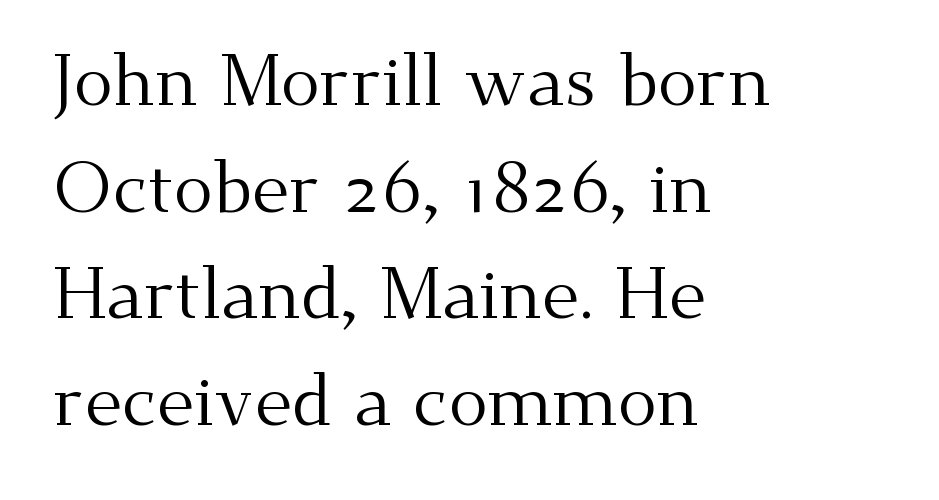
The image shows 73 px regular-weight serif type, upright; set left-aligned, normal line spacing (1.46x), normal letter spacing, not underlined; medium stroke contrast and a small x-height.
